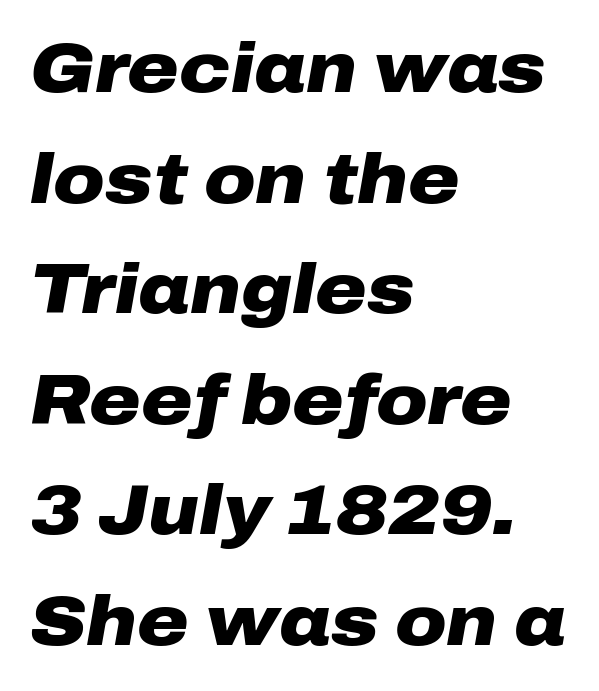
Is the type slanted? Yes — the strokes lean at a clear angle. Notice how thick the strokes are: this is what a full bold looks like. The tracking reads as untouched default to a designer's eye. Do the characters align in a grid? No, the font is proportional. What's the leading like? Ordinary, nothing unusual. No word sits above an underline.
